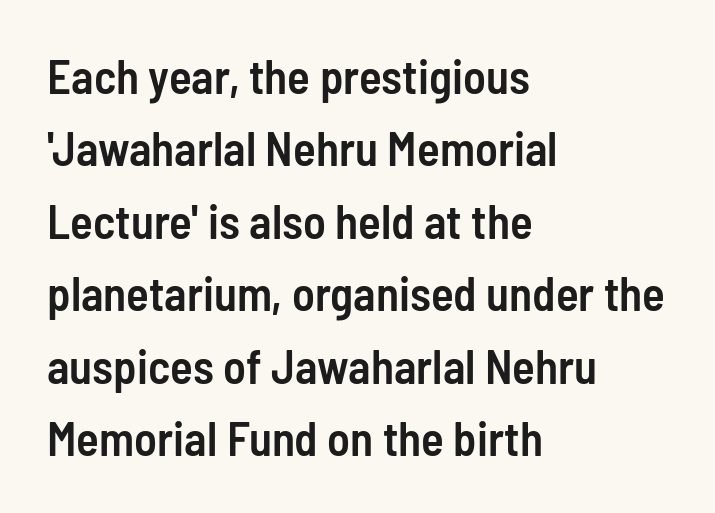
The image shows 47 px semibold, condensed sans-serif type, upright; set left-aligned, normal line spacing (1.54x), normal letter spacing, not underlined; low stroke contrast and a medium x-height.
